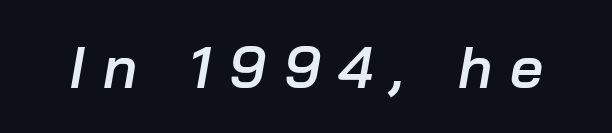
The image shows 58 px semibold type, italic (leaning right); set unusually wide letter spacing (+0.31 em), not underlined; low stroke contrast and a medium x-height.
